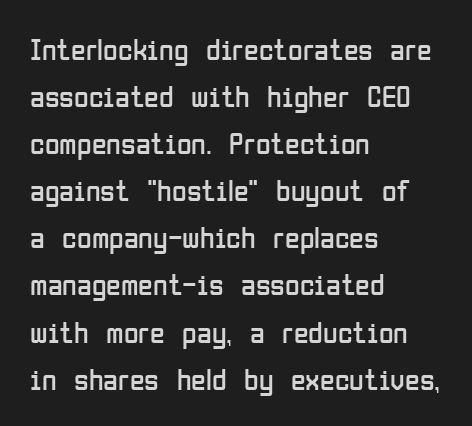
Q: Is the text bold? A: No.
Q: Is the text italic (slanted)? A: No, it is upright.
Q: Is the typeface a serif or a sans-serif typeface? A: Sans-serif.
Q: Is the text underlined? A: No.
Q: How is the paragraph aligned? A: Left-aligned.
Q: Is the spacing between letters normal or unusually wide? A: Normal.
Q: Is the spacing between lines tight, normal or loose? A: Normal.
Q: Width (condensed, normal, or wide)? A: Condensed.
Q: Stroke contrast? A: Low.
Q: x-height? A: Medium.
Q: Monospaced? A: No.
